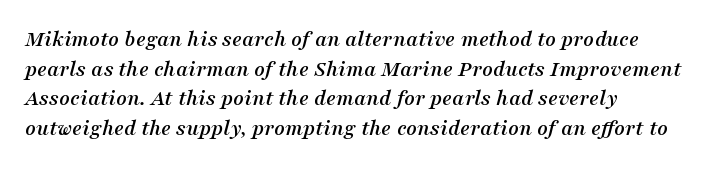
No word sits above an underline. Visually the block forms a straight wall on the left and a jagged coastline on the right. Nothing unusual about the tracking: characters are spaced as the font intends. These lines sit exactly where default settings would place them. The letters are slanted; this is an italic face.
